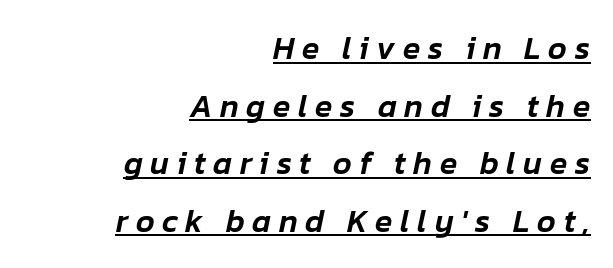
{"italic": "yes", "lean": "right", "slant_degrees": 12, "width": "normal", "stroke_contrast": "low", "x_height": "medium", "monospaced": "no", "underline": "yes", "align": "right", "line_spacing_ratio": 1.8, "letter_spacing": "wide", "letter_spacing_em": 0.24, "glyph_px": 32}
